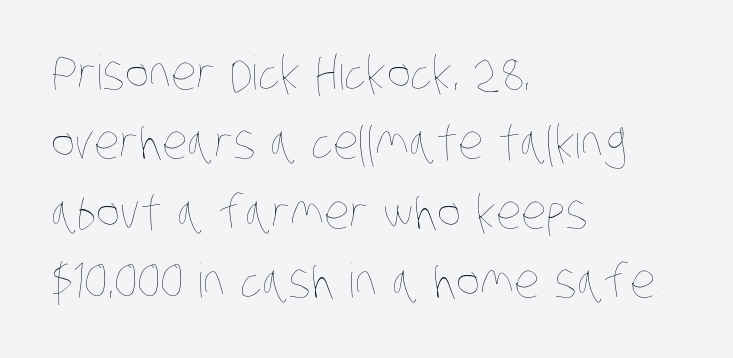
The image shows 46 px thin, condensed type; set left-aligned, normal line spacing (1.51x), normal letter spacing, not underlined; low stroke contrast and a large x-height.
